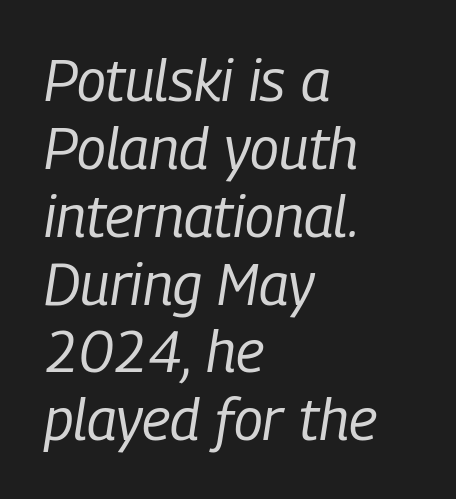
Q: Is the text bold? A: No.
Q: Is the text italic (slanted)? A: Yes, it leans right by about 9 degrees.
Q: Is the text underlined? A: No.
Q: How is the paragraph aligned? A: Left-aligned.
Q: Is the spacing between letters normal or unusually wide? A: Normal.
Q: Width (condensed, normal, or wide)? A: Condensed.
Q: Stroke contrast? A: Low.
Q: x-height? A: Medium.
Q: Monospaced? A: No.
